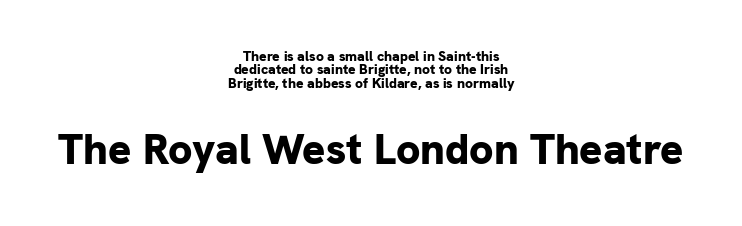
The face used here appears at its bigger size in the lower chunk. Nothing sits at the stroke ends, so this counts as sans-serif. A student would call this center alignment; a typographer would say set centered. Characters remain perfectly vertical along every line. Clear beneath every line of the passage.
